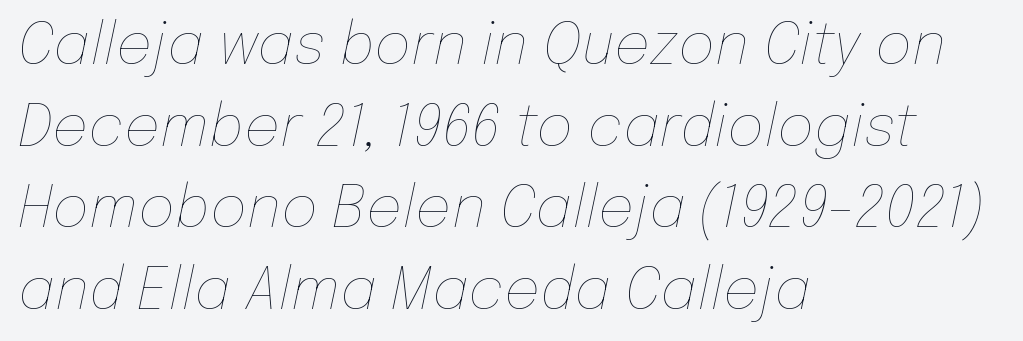
Q: Is the text bold? A: No.
Q: Is the text italic (slanted)? A: Yes, it leans right by about 12 degrees.
Q: Is the text underlined? A: No.
Q: How is the paragraph aligned? A: Left-aligned.
Q: Is the spacing between letters normal or unusually wide? A: Normal.
Q: Is the spacing between lines tight, normal or loose? A: Normal.
Q: Width (condensed, normal, or wide)? A: Normal.
Q: Stroke contrast? A: Low.
Q: x-height? A: Medium.
Q: Monospaced? A: No.
